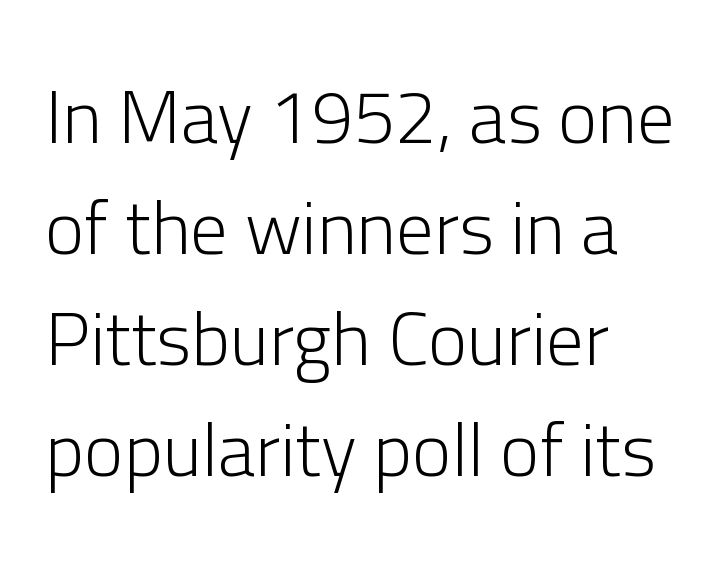
{"serif": "no", "italic": "no", "bold": "no", "weight": "light", "width": "normal", "stroke_contrast": "low", "x_height": "medium", "monospaced": "no", "underline": "no", "align": "left", "line_spacing": "normal", "line_spacing_ratio": 1.48, "letter_spacing": "normal", "letter_spacing_em": 0.0, "glyph_px": 75}
